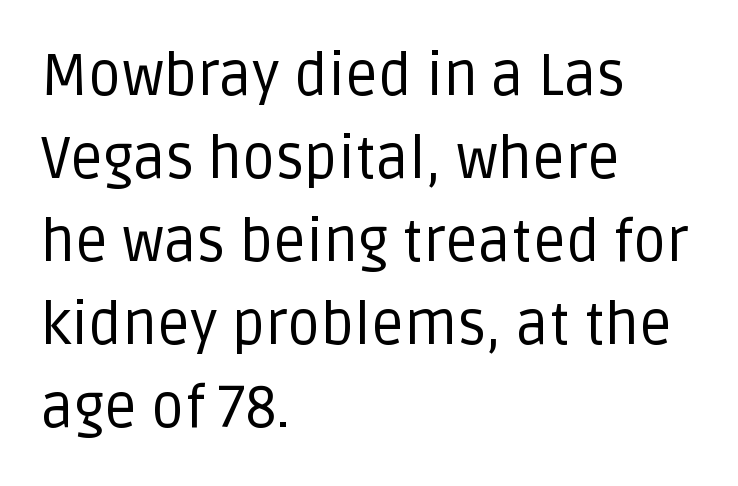
The image shows 58 px regular-weight sans-serif type, upright; set left-aligned, normal line spacing (1.43x), normal letter spacing, not underlined; low stroke contrast and a large x-height.
